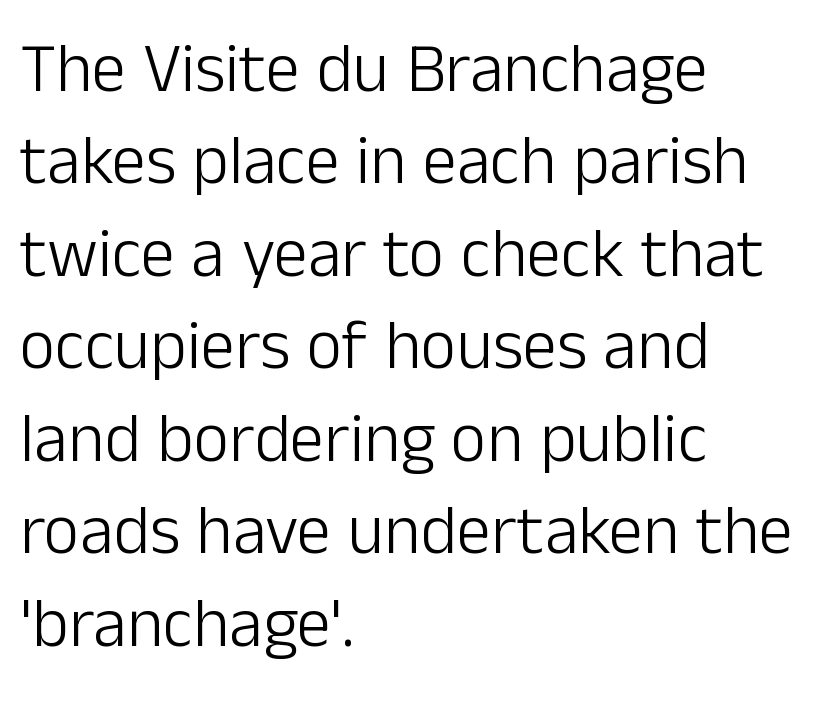
The image shows 69 px light sans-serif type, upright; set left-aligned, normal line spacing (1.34x), normal letter spacing, not underlined; low stroke contrast and a medium x-height.
